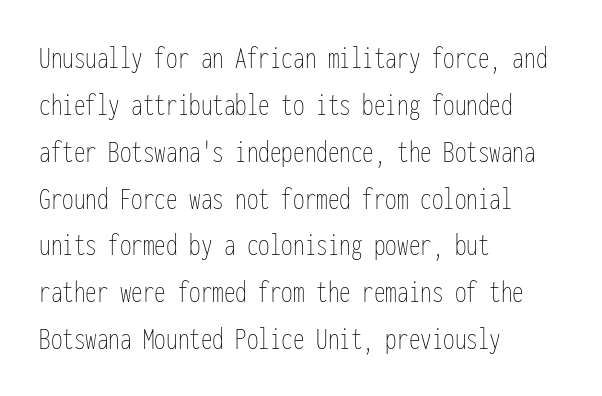
The image shows 33 px thin, condensed type, upright, monospaced; set left-aligned, normal line spacing (1.42x), normal letter spacing, not underlined; low stroke contrast and a medium x-height.
